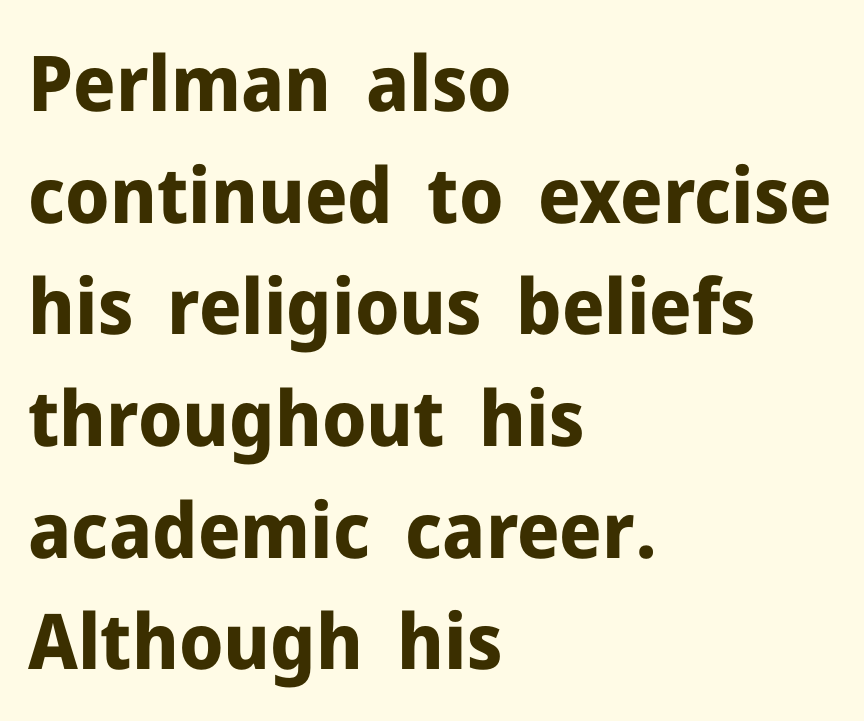
The image shows 77 px bold sans-serif type, upright; set left-aligned, normal line spacing (1.45x), normal letter spacing, not underlined; low stroke contrast and a medium x-height.
